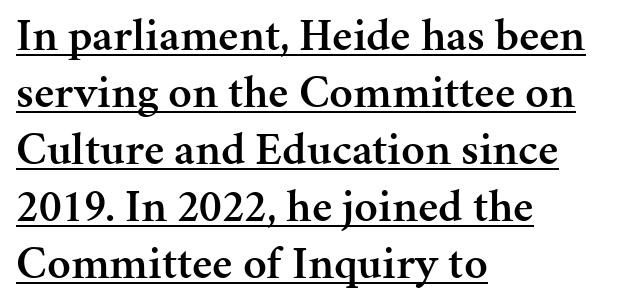
{"serif": "yes", "italic": "no", "bold": "semi", "weight": "semibold", "width": "normal", "stroke_contrast": "medium", "x_height": "medium", "monospaced": "no", "underline": "yes", "align": "left", "line_spacing_ratio": 1.24, "letter_spacing": "normal", "letter_spacing_em": 0.0, "glyph_px": 46}
